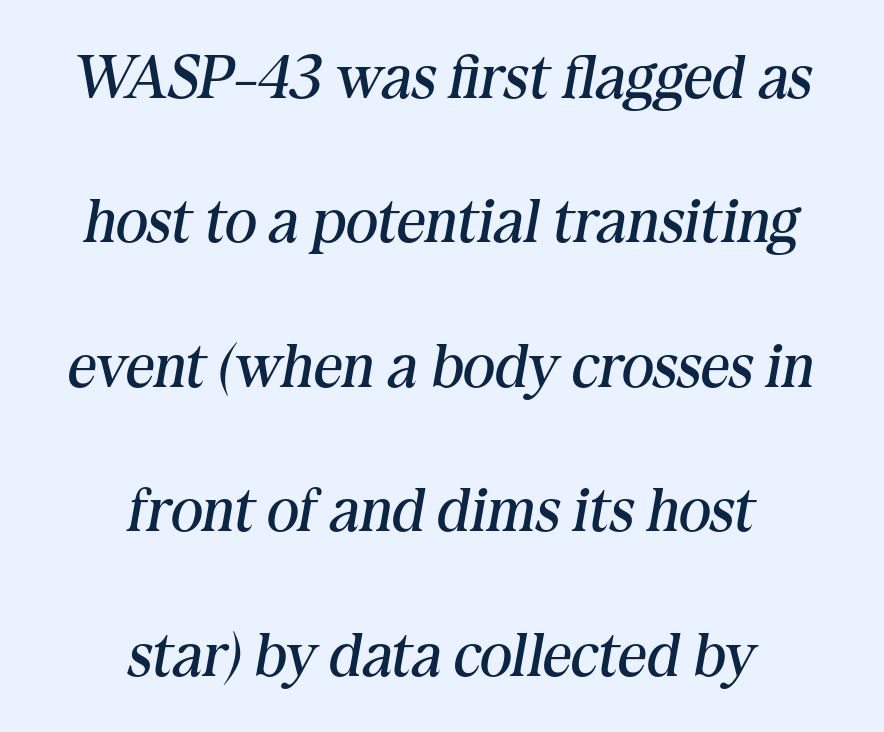
Q: Is the text bold? A: No.
Q: Is the text italic (slanted)? A: Yes, it leans right by about 10 degrees.
Q: Is the typeface a serif or a sans-serif typeface? A: Serif.
Q: Is the text underlined? A: No.
Q: How is the paragraph aligned? A: Centered.
Q: Is the spacing between letters normal or unusually wide? A: Normal.
Q: Is the spacing between lines tight, normal or loose? A: Loose.
Q: Width (condensed, normal, or wide)? A: Normal.
Q: Stroke contrast? A: Medium.
Q: x-height? A: Medium.
Q: Monospaced? A: No.
